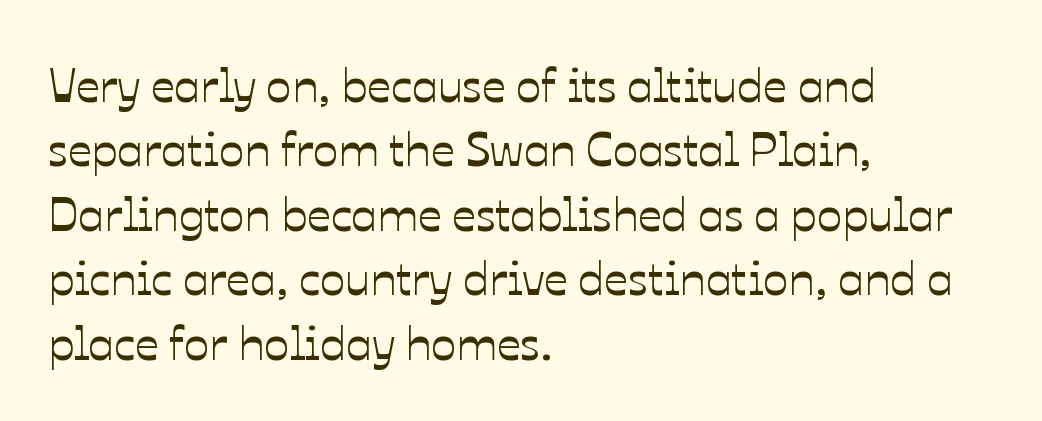
{"italic": "no", "width": "normal", "stroke_contrast": "low", "x_height": "medium", "monospaced": "no", "underline": "no", "align": "left", "line_spacing": "normal", "line_spacing_ratio": 1.37, "letter_spacing": "normal", "letter_spacing_em": 0.0, "glyph_px": 47}
